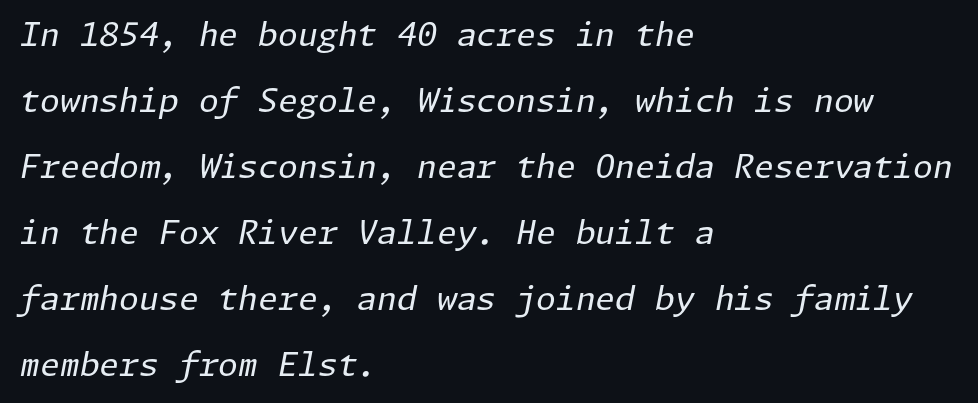
Q: Is the text bold? A: No.
Q: Is the text italic (slanted)? A: Yes, it leans right by about 11 degrees.
Q: Is the text underlined? A: No.
Q: How is the paragraph aligned? A: Left-aligned.
Q: Is the spacing between letters normal or unusually wide? A: Normal.
Q: Is the spacing between lines tight, normal or loose? A: Loose.
Q: Width (condensed, normal, or wide)? A: Normal.
Q: Stroke contrast? A: Low.
Q: x-height? A: Medium.
